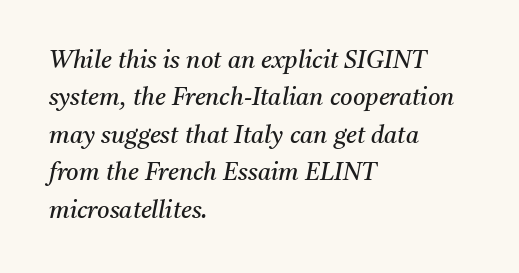
{"italic": "yes", "lean": "right", "slant_degrees": 11, "bold": "no", "underline": "no", "align": "left", "line_spacing": "normal", "line_spacing_ratio": 1.56, "letter_spacing": "normal", "letter_spacing_em": 0.0, "glyph_px": 24}
